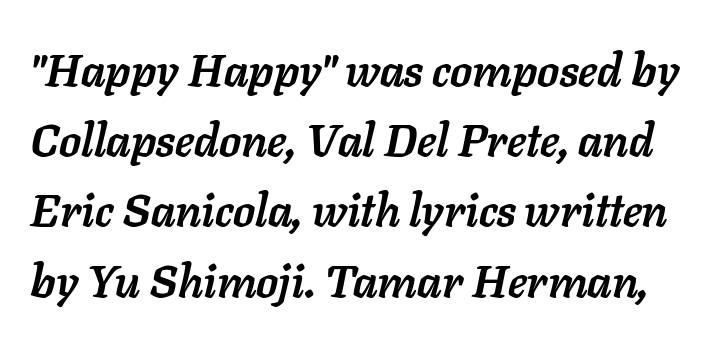
{"italic": "yes", "lean": "right", "slant_degrees": 11, "bold": "yes", "weight": "semibold", "width": "normal", "stroke_contrast": "low", "x_height": "medium", "monospaced": "no", "underline": "no", "line_spacing": "normal", "line_spacing_ratio": 1.56, "letter_spacing": "normal", "letter_spacing_em": 0.0, "glyph_px": 45}
